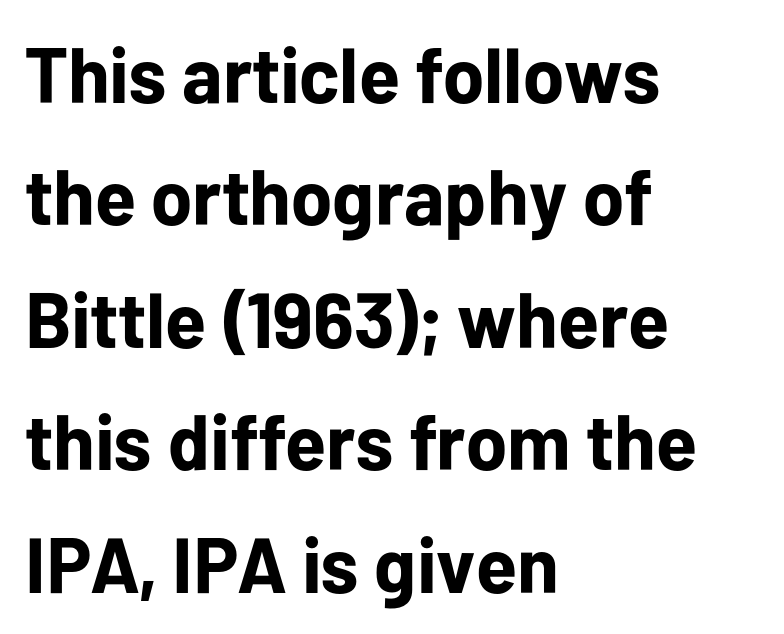
The image shows 78 px bold sans-serif type, upright; set left-aligned, normal line spacing (1.57x), normal letter spacing, not underlined; low stroke contrast and a medium x-height.
